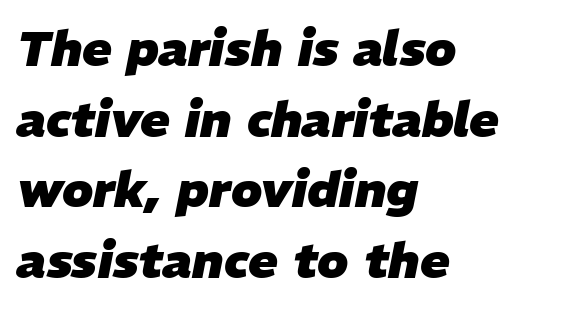
Q: Is the text bold? A: Yes.
Q: Is the text italic (slanted)? A: Yes, it leans right by about 11 degrees.
Q: Is the text underlined? A: No.
Q: How is the paragraph aligned? A: Left-aligned.
Q: Is the spacing between letters normal or unusually wide? A: Normal.
Q: Is the spacing between lines tight, normal or loose? A: Normal.
Q: Width (condensed, normal, or wide)? A: Normal.
Q: Stroke contrast? A: Low.
Q: x-height? A: Medium.
Q: Monospaced? A: No.
